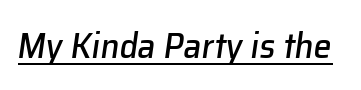
Italic: yes, the glyphs are oblique. Every word sits above its own underline. The gaps between neighbouring characters are ordinary and unremarkable. The passage shown is typed in a proportional face where columns would drift.
